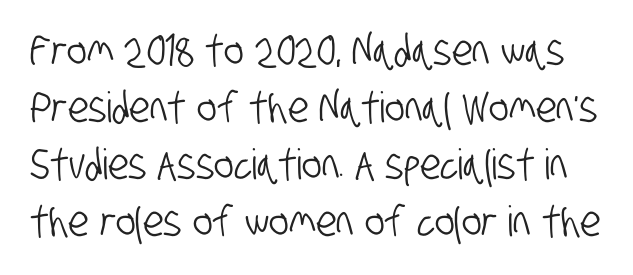
The image shows 42 px condensed sans-serif type; set normal line spacing (1.36x), normal letter spacing, not underlined; low stroke contrast and a large x-height.
